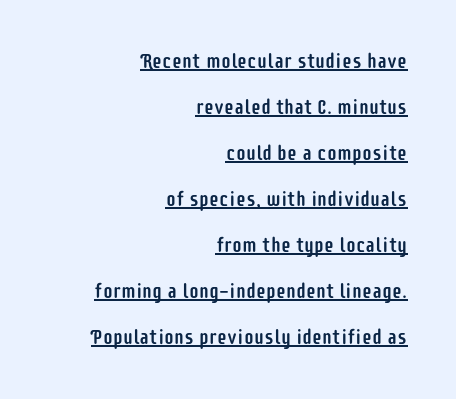
{"italic": "no", "underline": "yes", "align": "right", "line_spacing": "loose", "line_spacing_ratio": 2.3, "letter_spacing": "normal", "letter_spacing_em": 0.0, "glyph_px": 20}
